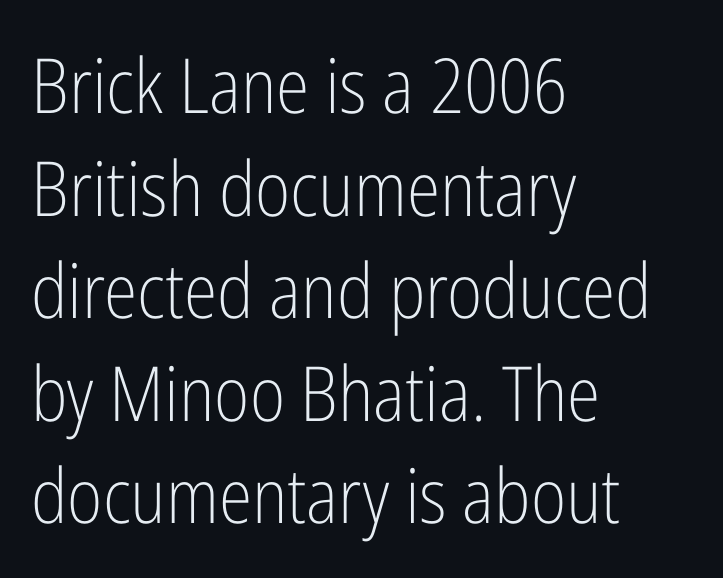
Q: Is the text bold? A: No.
Q: Is the text italic (slanted)? A: No, it is upright.
Q: Is the typeface a serif or a sans-serif typeface? A: Sans-serif.
Q: Is the text underlined? A: No.
Q: How is the paragraph aligned? A: Left-aligned.
Q: Is the spacing between letters normal or unusually wide? A: Normal.
Q: Is the spacing between lines tight, normal or loose? A: Normal.
Q: Width (condensed, normal, or wide)? A: Condensed.
Q: Stroke contrast? A: Low.
Q: x-height? A: Medium.
Q: Monospaced? A: No.
